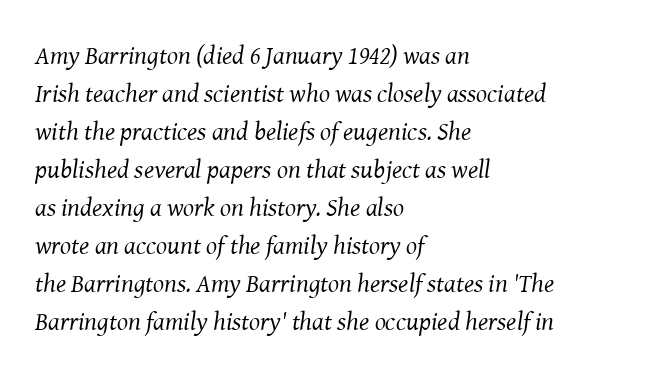
{"italic": "yes", "lean": "right", "slant_degrees": 8, "bold": "no", "underline": "no", "align": "left", "line_spacing": "normal", "line_spacing_ratio": 1.46, "letter_spacing": "normal", "letter_spacing_em": 0.0, "glyph_px": 26}
